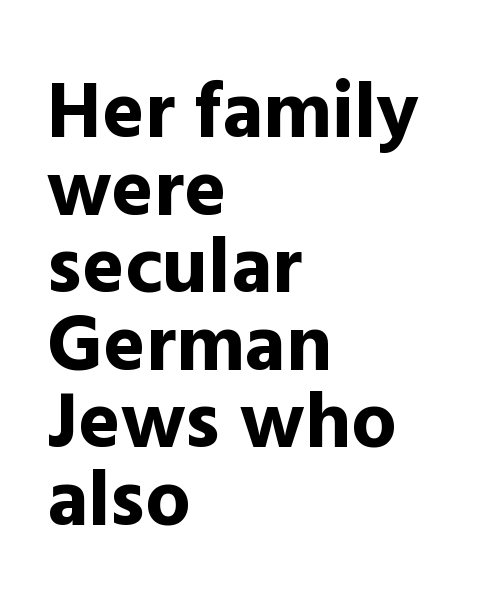
{"serif": "no", "italic": "no", "bold": "yes", "weight": "bold", "width": "normal", "x_height": "medium", "monospaced": "no", "underline": "no", "align": "left", "line_spacing": "tight", "line_spacing_ratio": 0.97, "letter_spacing": "normal", "letter_spacing_em": 0.0, "glyph_px": 80}
